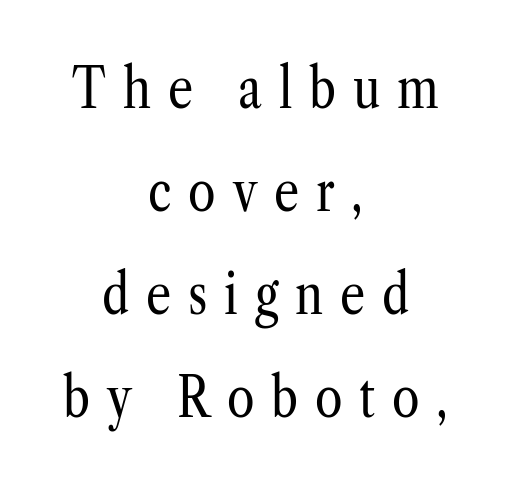
The image shows 56 px regular-weight, condensed serif type, upright; set centered, line spacing 1.84x, unusually wide letter spacing (+0.3 em), not underlined; low stroke contrast and a medium x-height.
